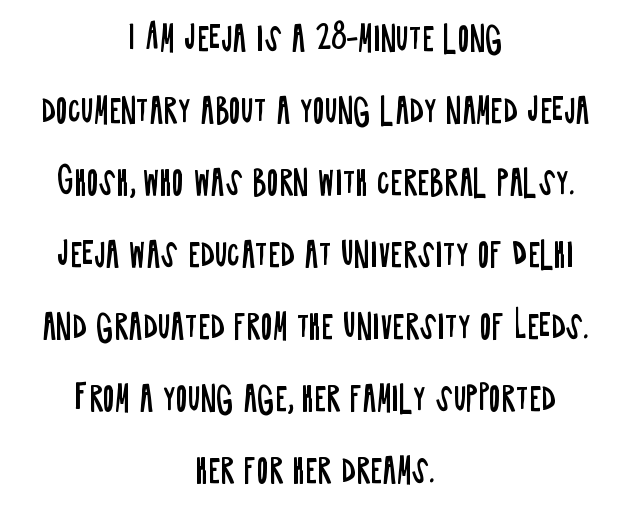
The image shows 32 px regular-weight, condensed sans-serif type, upright; set centered, loose line spacing (2.25x), normal letter spacing, not underlined; low stroke contrast and a large x-height.
